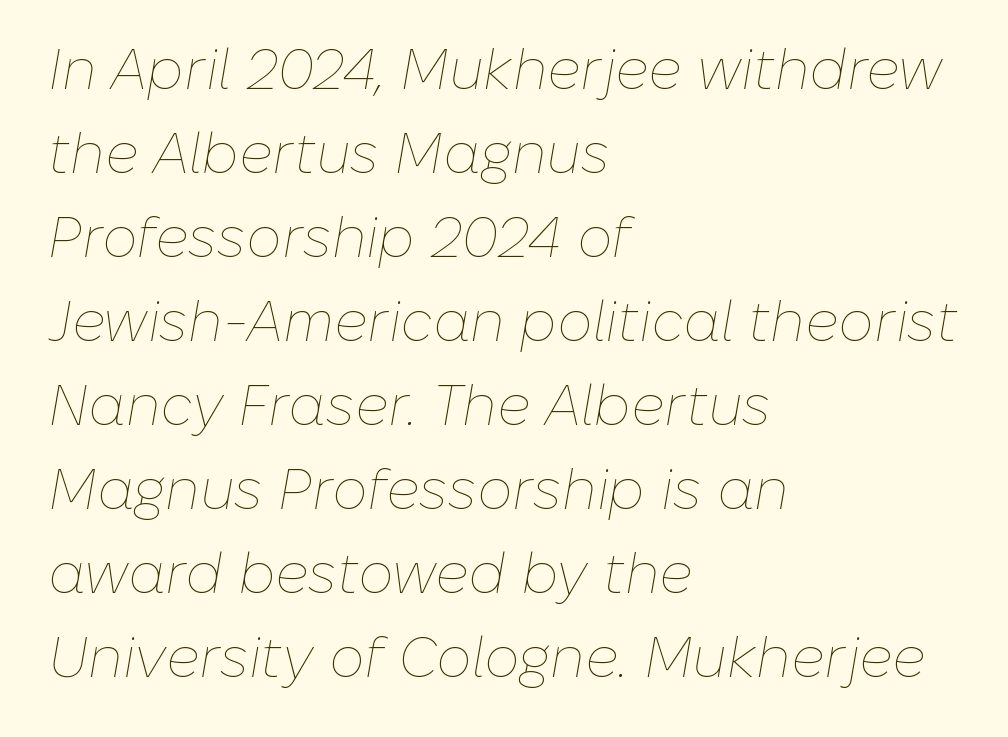
The image shows 56 px thin type, italic (leaning right); set left-aligned, normal line spacing (1.5x), normal letter spacing, not underlined; low stroke contrast and a medium x-height.
